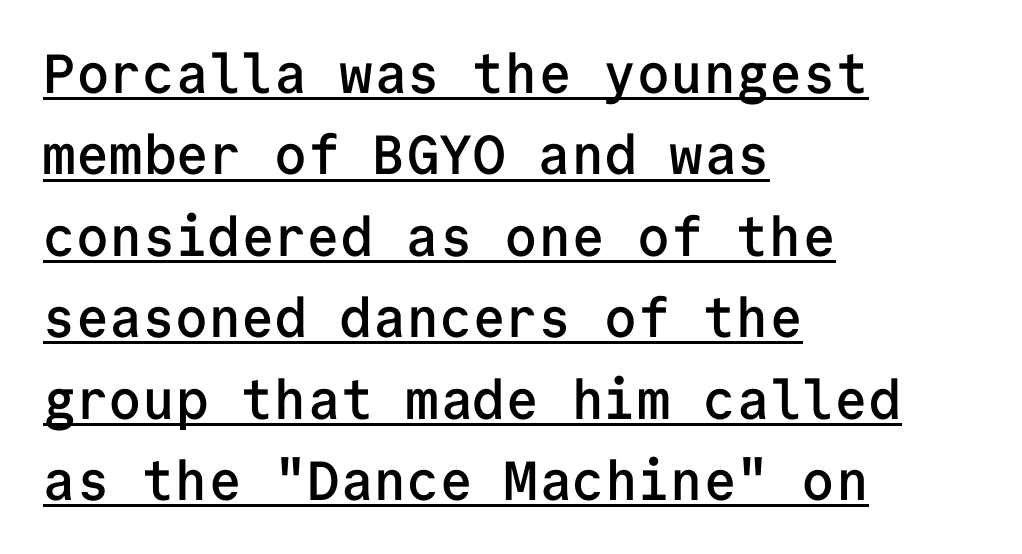
Q: Is the text bold? A: Semi-bold.
Q: Is the text italic (slanted)? A: No, it is upright.
Q: Is the typeface a serif or a sans-serif typeface? A: Sans-serif.
Q: Is the text underlined? A: Yes.
Q: How is the paragraph aligned? A: Left-aligned.
Q: Is the spacing between letters normal or unusually wide? A: Normal.
Q: Is the spacing between lines tight, normal or loose? A: Normal.
Q: Width (condensed, normal, or wide)? A: Normal.
Q: Stroke contrast? A: Low.
Q: x-height? A: Medium.
Q: Monospaced? A: Yes.
